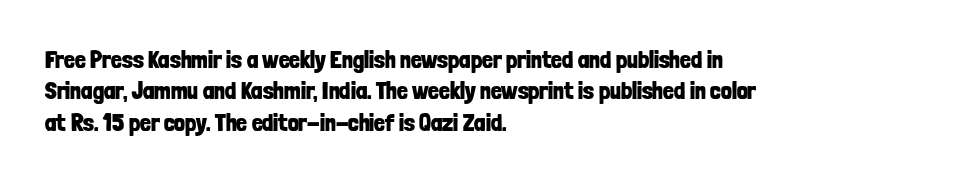
Q: Is the text bold? A: Yes.
Q: Is the text italic (slanted)? A: No, it is upright.
Q: Is the text underlined? A: No.
Q: How is the paragraph aligned? A: Left-aligned.
Q: Is the spacing between letters normal or unusually wide? A: Normal.
Q: Is the spacing between lines tight, normal or loose? A: Normal.
